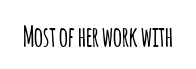
{"serif": "no", "italic": "no", "width": "condensed", "stroke_contrast": "low", "x_height": "large", "monospaced": "no", "underline": "no", "letter_spacing": "normal", "letter_spacing_em": 0.0, "glyph_px": 28}
